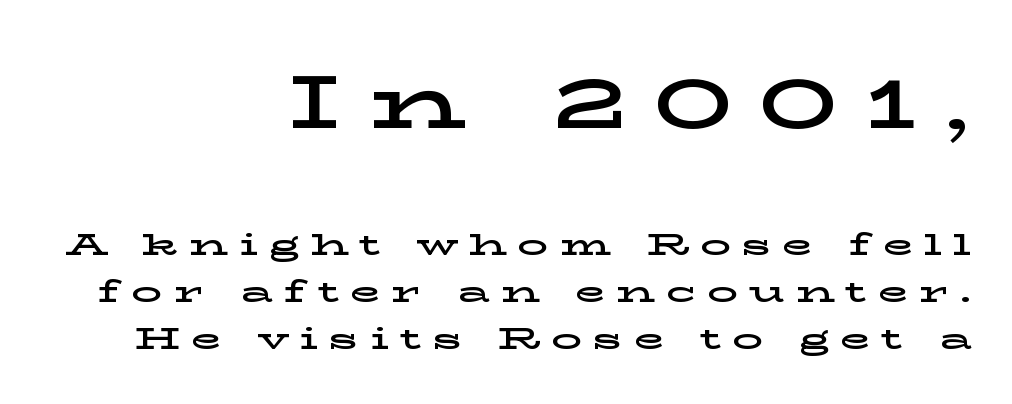
{"serif": "yes", "italic": "no", "width": "wide", "stroke_contrast": "low", "x_height": "medium", "monospaced": "no", "underline": "no", "align": "right", "line_spacing": "normal", "line_spacing_ratio": 1.52, "letter_spacing": "wide", "letter_spacing_em": 0.35, "larger_block": "first", "size_ratio": 2.48, "glyph_px": 77}
